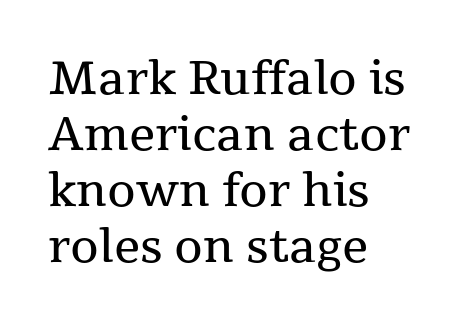
Q: Is the text bold? A: No.
Q: Is the text italic (slanted)? A: No, it is upright.
Q: Is the typeface a serif or a sans-serif typeface? A: Serif.
Q: Is the text underlined? A: No.
Q: How is the paragraph aligned? A: Left-aligned.
Q: Is the spacing between letters normal or unusually wide? A: Normal.
Q: Width (condensed, normal, or wide)? A: Normal.
Q: Stroke contrast? A: Medium.
Q: x-height? A: Medium.
Q: Monospaced? A: No.
